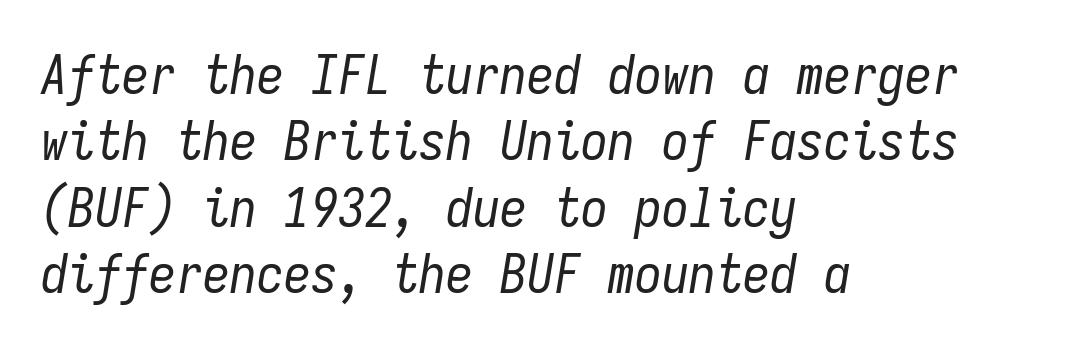
Q: Is the text bold? A: No.
Q: Is the text italic (slanted)? A: Yes, it leans right by about 9 degrees.
Q: Is the text underlined? A: No.
Q: How is the paragraph aligned? A: Left-aligned.
Q: Is the spacing between letters normal or unusually wide? A: Normal.
Q: Width (condensed, normal, or wide)? A: Condensed.
Q: Stroke contrast? A: Low.
Q: x-height? A: Medium.
Q: Monospaced? A: Yes.
